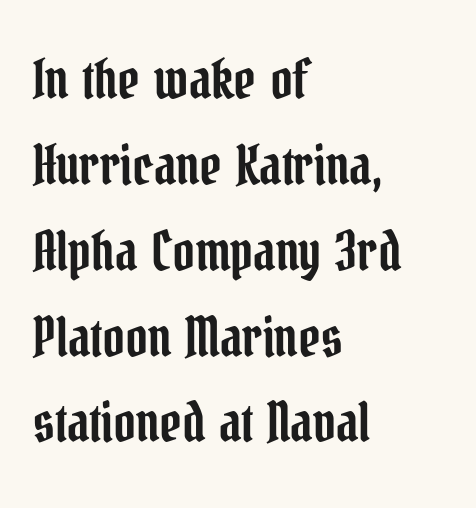
{"serif": "yes", "italic": "no", "width": "condensed", "stroke_contrast": "low", "x_height": "medium", "monospaced": "no", "underline": "no", "align": "left", "line_spacing": "normal", "line_spacing_ratio": 1.59, "letter_spacing": "normal", "letter_spacing_em": 0.0, "glyph_px": 54}
